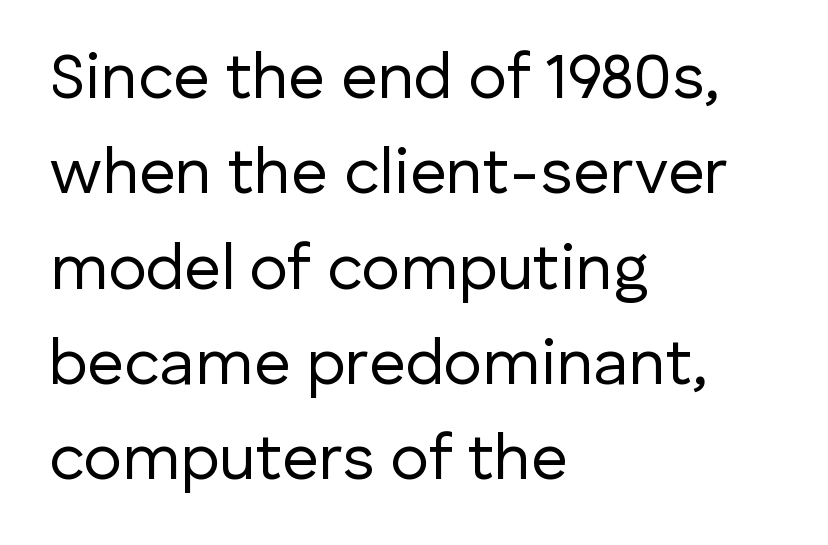
{"serif": "no", "italic": "no", "bold": "no", "weight": "regular", "width": "normal", "stroke_contrast": "low", "x_height": "medium", "monospaced": "no", "underline": "no", "align": "left", "line_spacing": "normal", "line_spacing_ratio": 1.49, "letter_spacing": "normal", "letter_spacing_em": 0.0, "glyph_px": 64}
